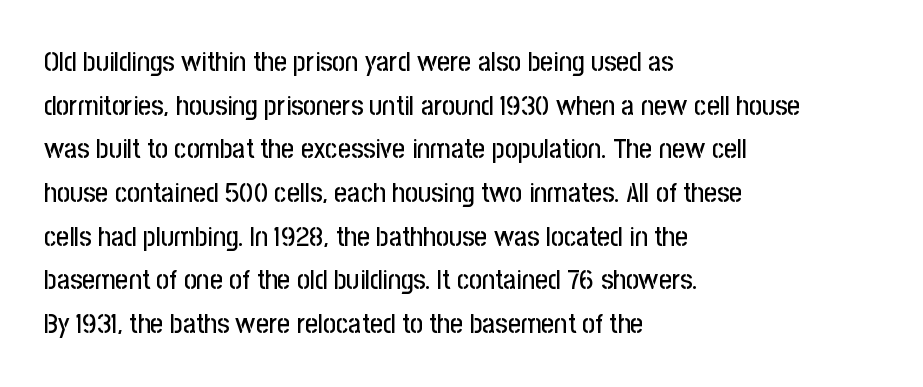
Q: Is the text italic (slanted)? A: No, it is upright.
Q: Is the typeface a serif or a sans-serif typeface? A: Sans-serif.
Q: Is the text underlined? A: No.
Q: How is the paragraph aligned? A: Left-aligned.
Q: Is the spacing between letters normal or unusually wide? A: Normal.
Q: Is the spacing between lines tight, normal or loose? A: Normal.
Q: Width (condensed, normal, or wide)? A: Condensed.
Q: Stroke contrast? A: Low.
Q: x-height? A: Medium.
Q: Monospaced? A: No.
